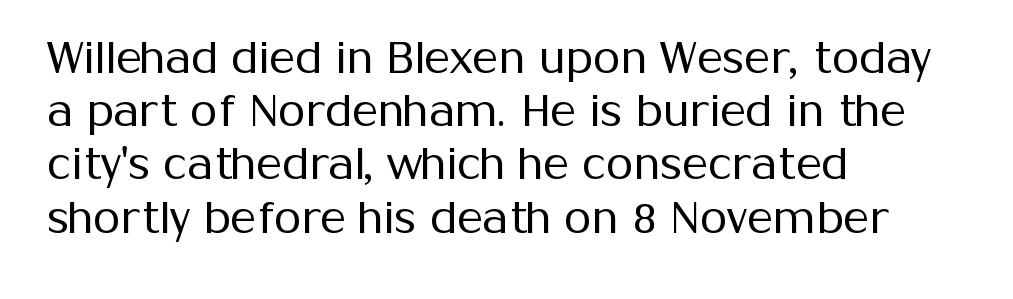
The image shows 44 px regular-weight sans-serif type, upright; set left-aligned, line spacing 1.21x, normal letter spacing, not underlined; medium stroke contrast and a medium x-height.
